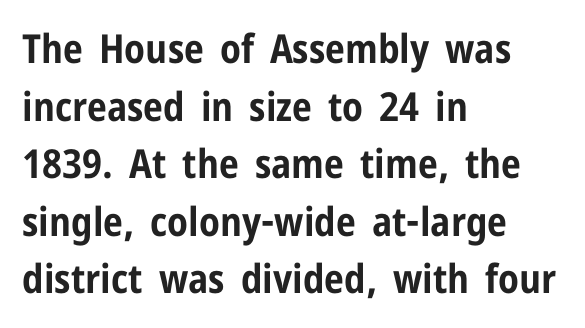
The image shows 40 px bold, condensed sans-serif type, upright; set left-aligned, normal line spacing (1.44x), normal letter spacing, not underlined; low stroke contrast and a medium x-height.
